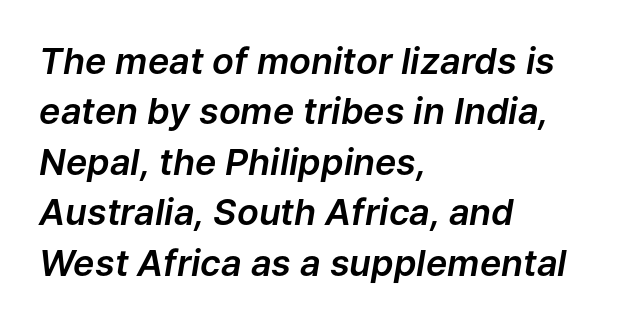
The passage shown has conventional tracking throughout. Looking at the ascenders, they clearly lean. The vertical gap from one line to the next is medium. The paragraph has a hard left edge and a soft right edge. The letters advance in unequal steps, a hallmark of proportional type. Glance below the letters and you will spot only blank space.
